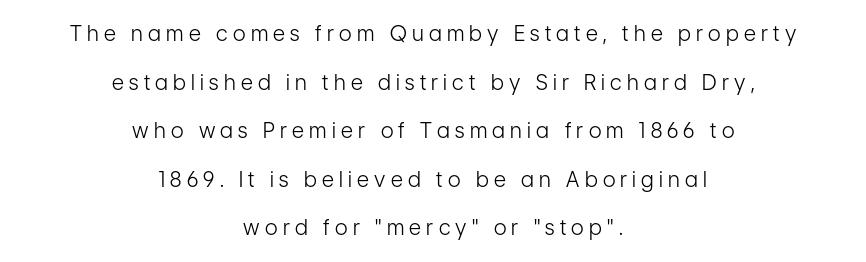
{"italic": "no", "bold": "no", "underline": "no", "align": "center", "line_spacing": "loose", "line_spacing_ratio": 2.31, "letter_spacing": "wide", "letter_spacing_em": 0.25, "glyph_px": 21}
